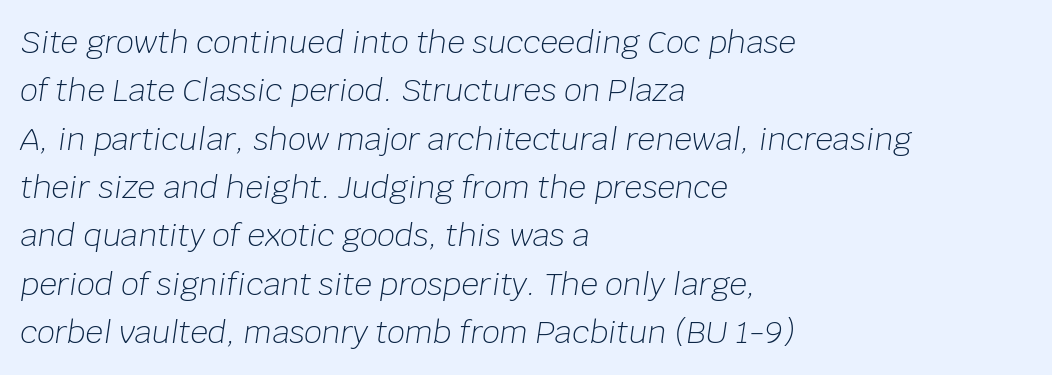
The image shows 31 px light type, italic (leaning right); set left-aligned, normal line spacing (1.56x), normal letter spacing, not underlined; low stroke contrast and a large x-height.
